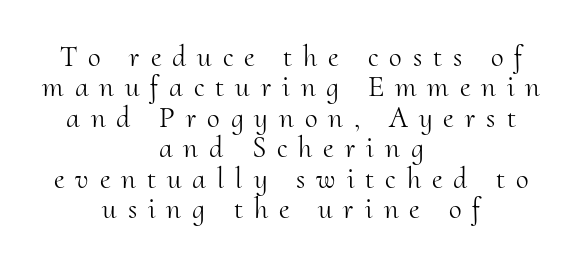
Q: Is the text bold? A: No.
Q: Is the text italic (slanted)? A: No, it is upright.
Q: Is the typeface a serif or a sans-serif typeface? A: Serif.
Q: Is the text underlined? A: No.
Q: How is the paragraph aligned? A: Centered.
Q: Is the spacing between letters normal or unusually wide? A: Unusually wide.
Q: Is the spacing between lines tight, normal or loose? A: Tight.
Q: Width (condensed, normal, or wide)? A: Normal.
Q: Stroke contrast? A: Medium.
Q: x-height? A: Small.
Q: Monospaced? A: No.
